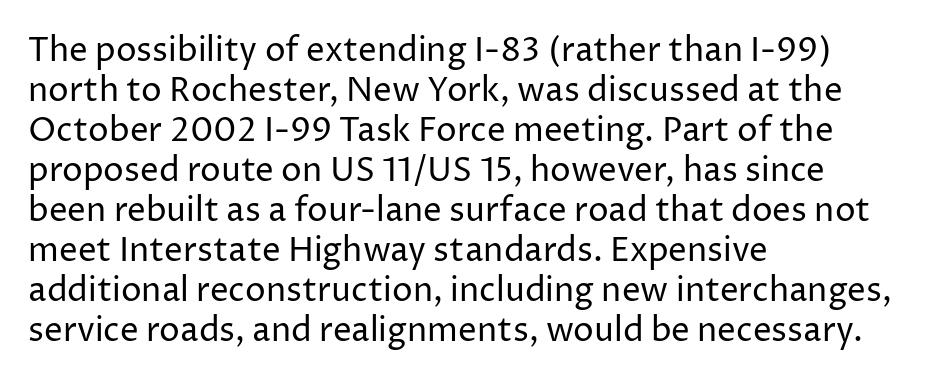
Q: Is the text bold? A: No.
Q: Is the text italic (slanted)? A: No, it is upright.
Q: Is the typeface a serif or a sans-serif typeface? A: Sans-serif.
Q: Is the text underlined? A: No.
Q: How is the paragraph aligned? A: Left-aligned.
Q: Is the spacing between letters normal or unusually wide? A: Normal.
Q: Width (condensed, normal, or wide)? A: Normal.
Q: Stroke contrast? A: Low.
Q: x-height? A: Medium.
Q: Monospaced? A: No.
